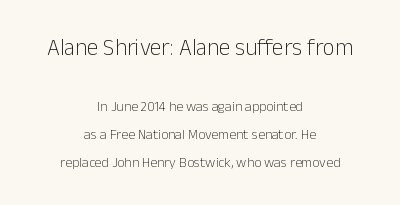
Q: Is the text bold? A: No.
Q: Is the text italic (slanted)? A: No, it is upright.
Q: Is the text underlined? A: No.
Q: How is the paragraph aligned? A: Centered.
Q: Is the spacing between letters normal or unusually wide? A: Normal.
Q: Is the spacing between lines tight, normal or loose? A: Loose.
Q: Which block of text is set in a larger size, the first (top) or the second (bottom)? A: The first (top) one.
